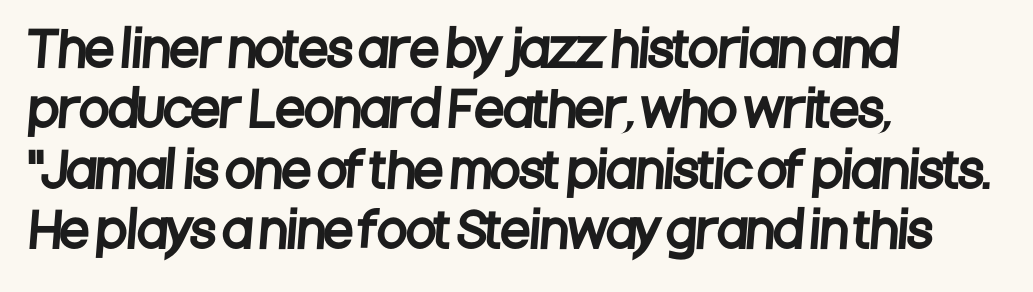
The image shows 48 px condensed sans-serif type; set left-aligned, normal line spacing (1.26x), normal letter spacing, not underlined; low stroke contrast and a large x-height.
